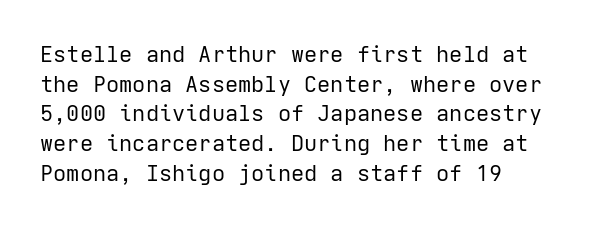
Q: Is the text bold? A: No.
Q: Is the text italic (slanted)? A: No, it is upright.
Q: Is the text underlined? A: No.
Q: How is the paragraph aligned? A: Left-aligned.
Q: Is the spacing between letters normal or unusually wide? A: Normal.
Q: Is the spacing between lines tight, normal or loose? A: Normal.
